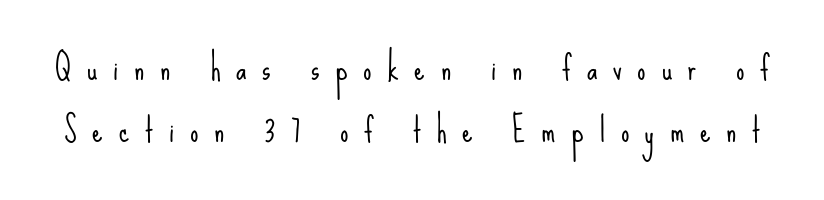
Q: Is the text bold? A: No.
Q: Is the text italic (slanted)? A: No, it is upright.
Q: Is the typeface a serif or a sans-serif typeface? A: Sans-serif.
Q: Is the text underlined? A: No.
Q: Is the spacing between letters normal or unusually wide? A: Unusually wide.
Q: Width (condensed, normal, or wide)? A: Condensed.
Q: Stroke contrast? A: Low.
Q: x-height? A: Small.
Q: Monospaced? A: No.
